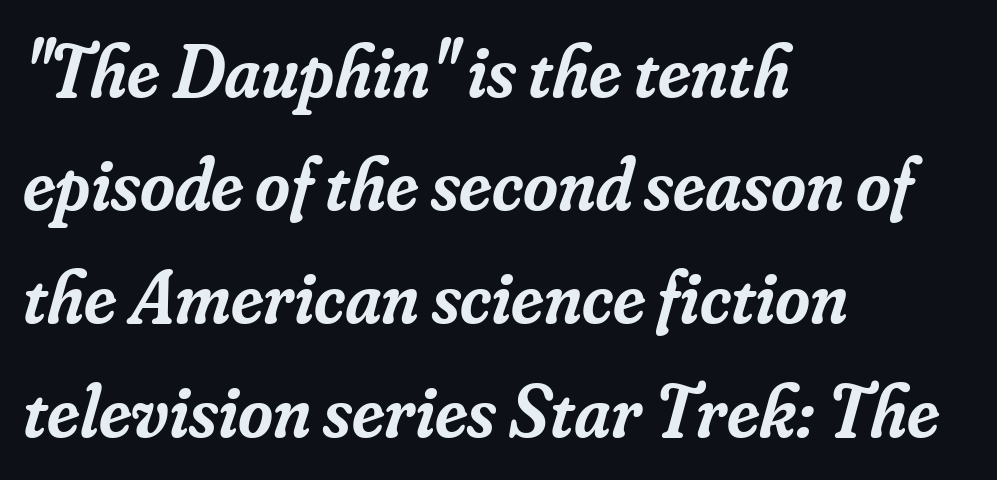
Q: Is the text bold? A: Semi-bold.
Q: Is the text italic (slanted)? A: Yes, it leans right by about 16 degrees.
Q: Is the typeface a serif or a sans-serif typeface? A: Serif.
Q: Is the text underlined? A: No.
Q: How is the paragraph aligned? A: Left-aligned.
Q: Is the spacing between letters normal or unusually wide? A: Normal.
Q: Is the spacing between lines tight, normal or loose? A: Normal.
Q: Width (condensed, normal, or wide)? A: Normal.
Q: Stroke contrast? A: Low.
Q: x-height? A: Small.
Q: Monospaced? A: No.
